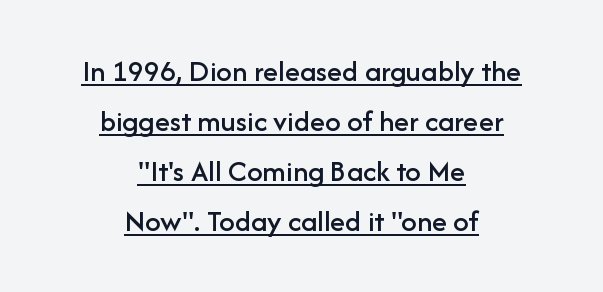
Q: Is the text italic (slanted)? A: No, it is upright.
Q: Is the typeface a serif or a sans-serif typeface? A: Sans-serif.
Q: Is the text underlined? A: Yes.
Q: How is the paragraph aligned? A: Centered.
Q: Is the spacing between letters normal or unusually wide? A: Normal.
Q: Is the spacing between lines tight, normal or loose? A: Normal.
Q: Width (condensed, normal, or wide)? A: Normal.
Q: Stroke contrast? A: Low.
Q: x-height? A: Medium.
Q: Monospaced? A: No.
